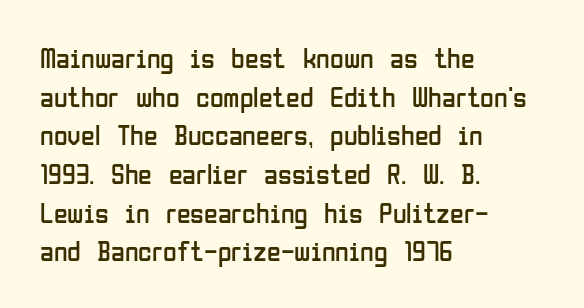
{"serif": "no", "italic": "no", "bold": "no", "weight": "regular", "width": "condensed", "stroke_contrast": "low", "x_height": "medium", "monospaced": "no", "underline": "no", "align": "left", "line_spacing": "normal", "line_spacing_ratio": 1.38, "letter_spacing": "normal", "letter_spacing_em": 0.0, "glyph_px": 28}
